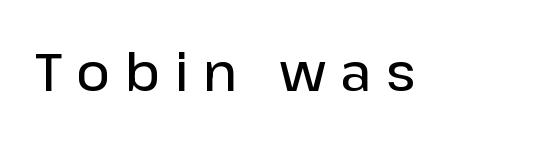
The image shows 52 px semibold sans-serif type, upright; set unusually wide letter spacing (+0.28 em), not underlined; low stroke contrast and a medium x-height.
